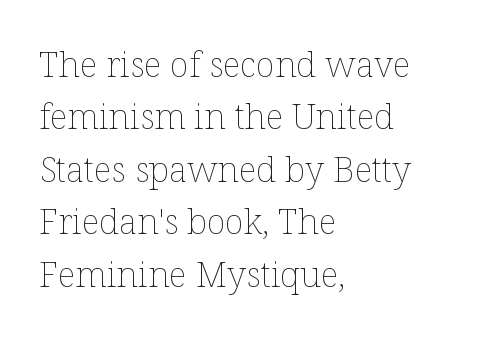
The image shows 35 px thin type, upright; set left-aligned, normal line spacing (1.5x), normal letter spacing, not underlined; low stroke contrast and a medium x-height.
